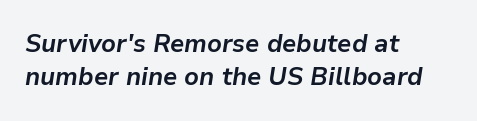
Q: Is the text bold? A: Yes.
Q: Is the text italic (slanted)? A: Yes, it leans right by about 9 degrees.
Q: Is the text underlined? A: No.
Q: How is the paragraph aligned? A: Left-aligned.
Q: Is the spacing between letters normal or unusually wide? A: Normal.
Q: Is the spacing between lines tight, normal or loose? A: Normal.
